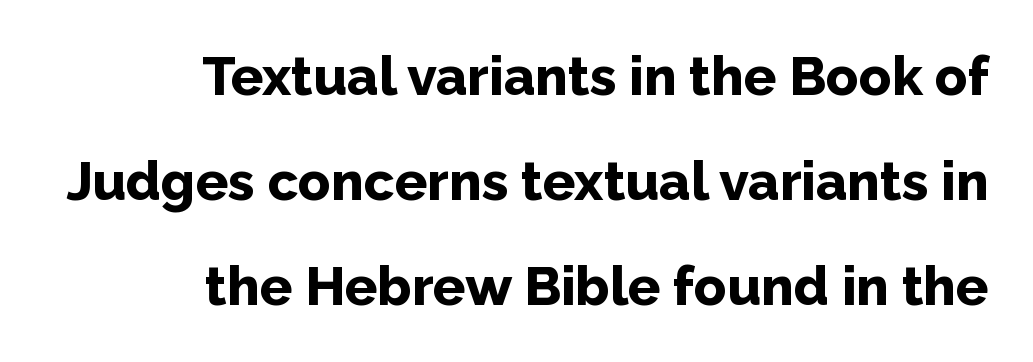
The image shows 54 px bold sans-serif type, upright; set right-aligned, loose line spacing (1.94x), normal letter spacing, not underlined; low stroke contrast and a medium x-height.
